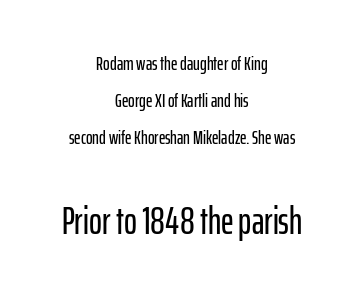
The space directly below the letters is spotless. Vertical strokes here are truly vertical. A student would call this center alignment; a typographer would say set centered. The type is set solid horizontally, with unmodified tracking.
